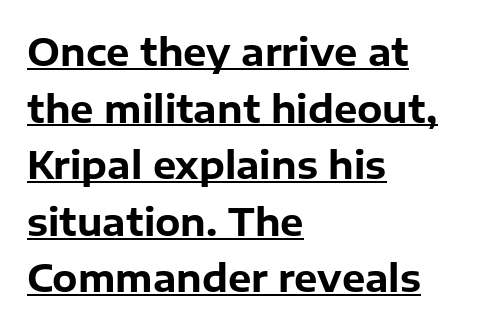
Nope, not italic — everything's standing straight. This sample has the flowing, uneven cadence of proportional lettering. Tracking value appears to be zero — textbook default spacing. Examine the stroke ends and you'll find no serifs. Thick stems and heavy bowls — unmistakably bold. Underlining? Definitely there.
